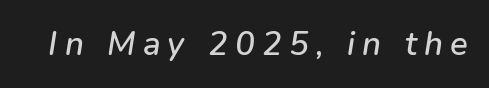
The image shows 33 px text type, italic (leaning right); set unusually wide letter spacing (+0.22 em), not underlined; low stroke contrast and a medium x-height.
